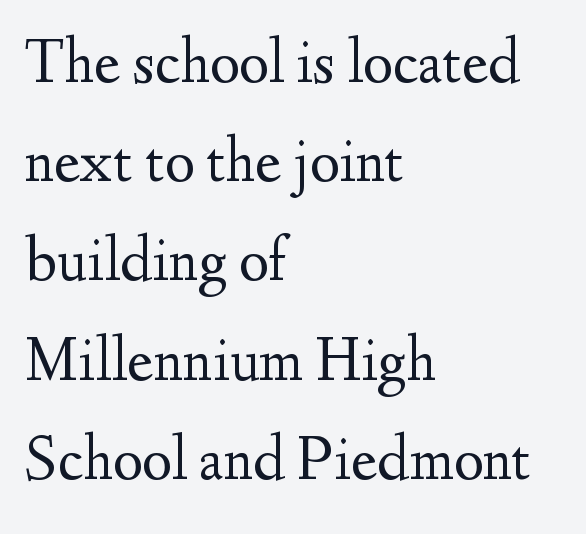
Is this a fixed-width face? No — the glyphs have proportional, varying widths. This is roman type, the default non-slanted kind. Notice how the passage keeps a crisp vertical edge on the left only. No word sits above an underline.
